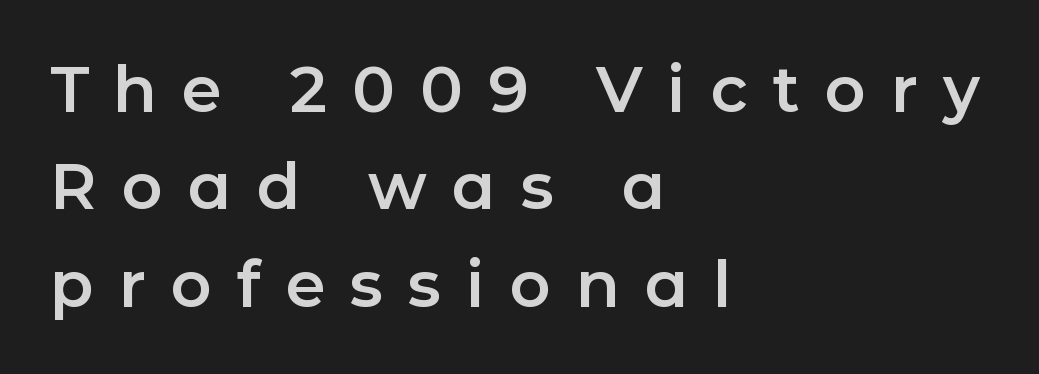
Q: Is the text italic (slanted)? A: No, it is upright.
Q: Is the typeface a serif or a sans-serif typeface? A: Sans-serif.
Q: Is the text underlined? A: No.
Q: How is the paragraph aligned? A: Left-aligned.
Q: Is the spacing between letters normal or unusually wide? A: Unusually wide.
Q: Is the spacing between lines tight, normal or loose? A: Normal.
Q: Width (condensed, normal, or wide)? A: Normal.
Q: Stroke contrast? A: Low.
Q: x-height? A: Medium.
Q: Monospaced? A: No.
